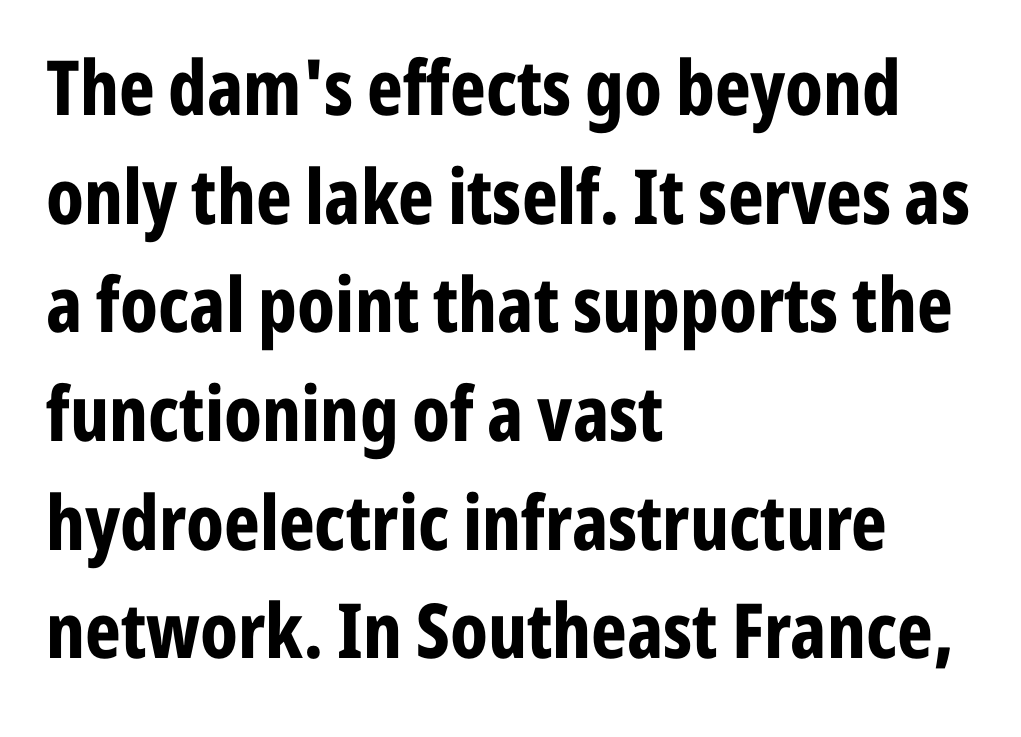
Q: Is the text bold? A: Yes.
Q: Is the text italic (slanted)? A: No, it is upright.
Q: Is the typeface a serif or a sans-serif typeface? A: Sans-serif.
Q: Is the text underlined? A: No.
Q: How is the paragraph aligned? A: Left-aligned.
Q: Is the spacing between letters normal or unusually wide? A: Normal.
Q: Is the spacing between lines tight, normal or loose? A: Normal.
Q: Width (condensed, normal, or wide)? A: Condensed.
Q: Stroke contrast? A: Low.
Q: x-height? A: Medium.
Q: Monospaced? A: No.
